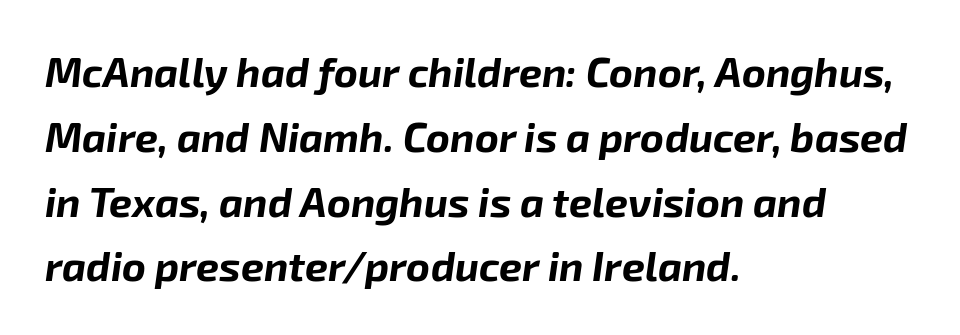
Proportional: the letters do not fall into vertical columns. The block of text has a typical density, with ordinary space between rows. If you drew a ruler down the left edge, every line would touch it. Posture: slanted. Type without underlining. Each glyph is drawn with heavy, bold strokes.
